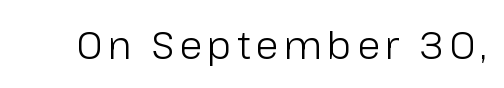
Q: Is the text bold? A: No.
Q: Is the text italic (slanted)? A: No, it is upright.
Q: Is the typeface a serif or a sans-serif typeface? A: Sans-serif.
Q: Is the text underlined? A: No.
Q: Width (condensed, normal, or wide)? A: Normal.
Q: Stroke contrast? A: Low.
Q: x-height? A: Medium.
Q: Monospaced? A: No.
